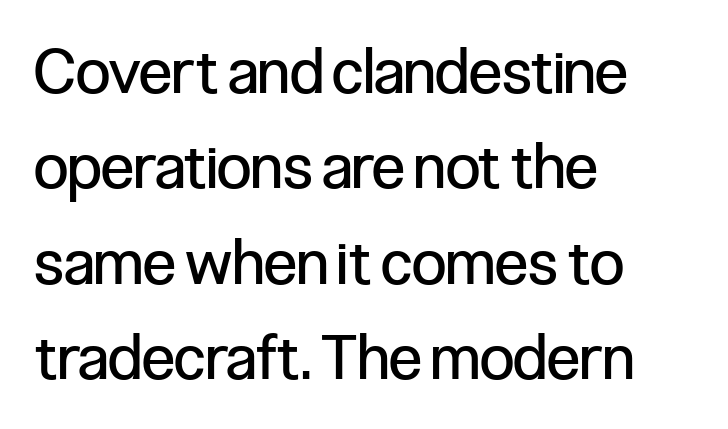
Q: Is the text bold? A: No.
Q: Is the text italic (slanted)? A: No, it is upright.
Q: Is the typeface a serif or a sans-serif typeface? A: Sans-serif.
Q: Is the text underlined? A: No.
Q: How is the paragraph aligned? A: Left-aligned.
Q: Is the spacing between letters normal or unusually wide? A: Normal.
Q: Is the spacing between lines tight, normal or loose? A: Normal.
Q: Width (condensed, normal, or wide)? A: Condensed.
Q: Stroke contrast? A: Low.
Q: x-height? A: Medium.
Q: Monospaced? A: No.
